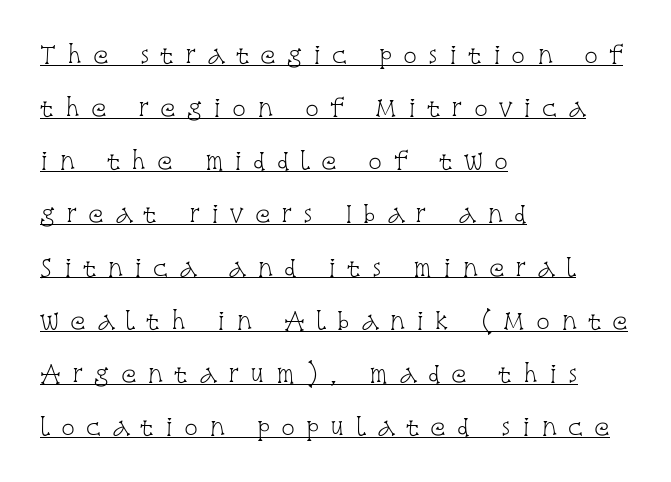
{"italic": "no", "bold": "no", "underline": "yes", "align": "left", "line_spacing": "loose", "line_spacing_ratio": 2.31, "letter_spacing": "wide", "letter_spacing_em": 0.48, "glyph_px": 23}
